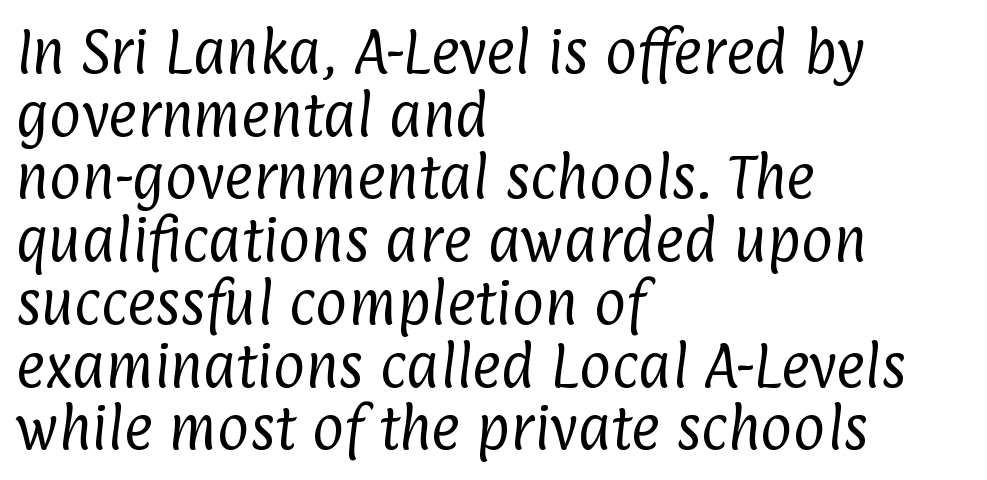
Does the leading feel generous? No, just average. A student would call this left alignment; a typographer would say flush left, rag right. The specimen omits any rule beneath the text block's lines. The line texture is even and compact thanks to regular tracking. The strokes carry an ordinary text weight at most.
